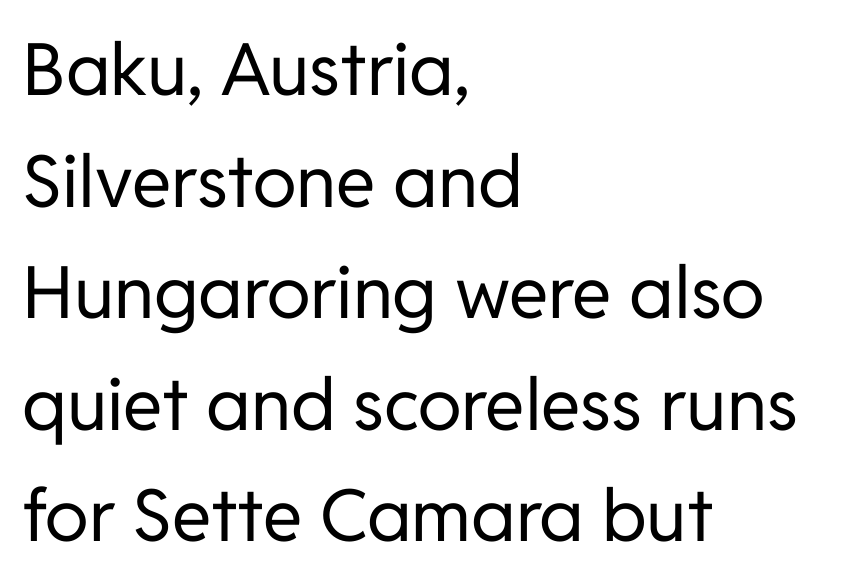
{"serif": "no", "italic": "no", "bold": "no", "weight": "regular", "width": "normal", "stroke_contrast": "low", "x_height": "medium", "monospaced": "no", "underline": "no", "align": "left", "line_spacing": "normal", "line_spacing_ratio": 1.55, "letter_spacing": "normal", "letter_spacing_em": 0.0, "glyph_px": 72}
